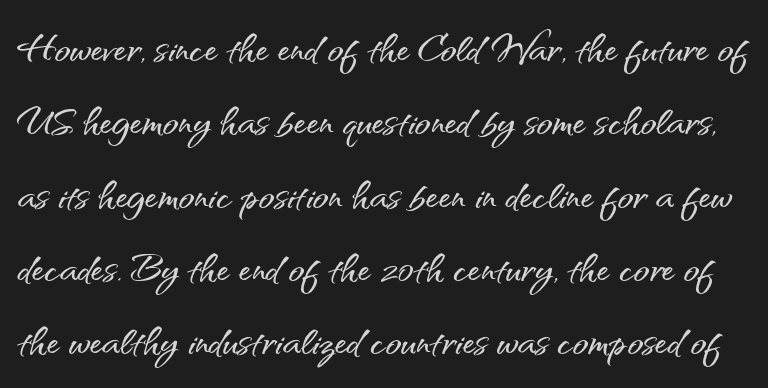
Q: Is the text italic (slanted)? A: Yes.
Q: Is the typeface a serif or a sans-serif typeface? A: Sans-serif.
Q: Is the text underlined? A: No.
Q: Is the spacing between letters normal or unusually wide? A: Normal.
Q: Is the spacing between lines tight, normal or loose? A: Normal.
Q: Width (condensed, normal, or wide)? A: Normal.
Q: Stroke contrast? A: Medium.
Q: x-height? A: Small.
Q: Monospaced? A: No.
